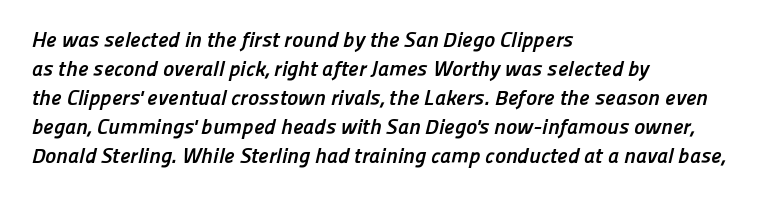
The image shows 21 px bold type; set left-aligned, normal line spacing (1.38x), normal letter spacing, not underlined.
